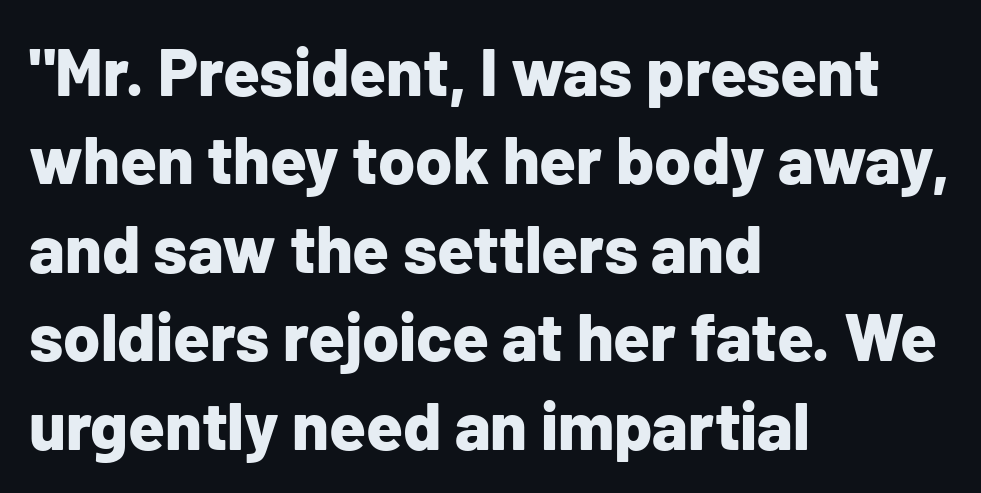
The image shows 67 px bold sans-serif type, upright; set left-aligned, normal line spacing (1.32x), normal letter spacing, not underlined; low stroke contrast and a medium x-height.
